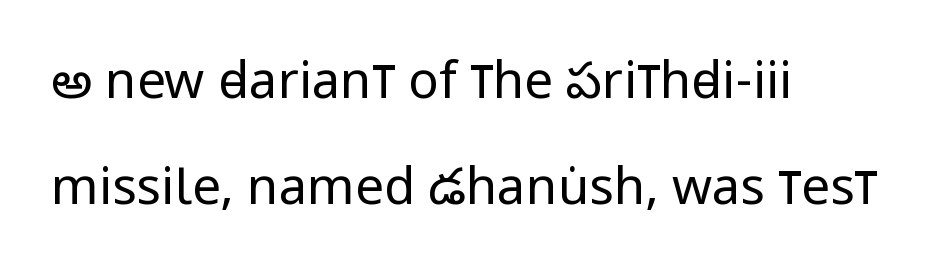
These lines stand farther apart than default settings would place them. This sample uses a sans-serif face. This sample uses an upright cut, with every glyph sitting square on the baseline. Alignment: flush left.
